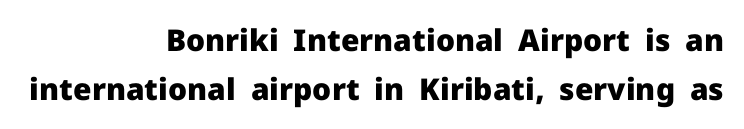
The line texture is even and compact thanks to regular tracking. You could not count columns in this text — the font is proportionally spaced. The designer left line spacing at the default. The lettering holds an erect, upright posture throughout. The area under the type is left untouched.
